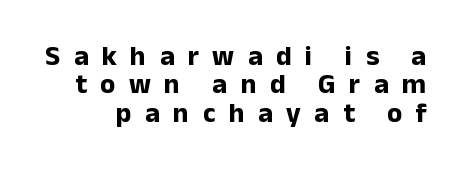
Q: Is the text bold? A: Yes.
Q: Is the text italic (slanted)? A: No, it is upright.
Q: Is the typeface a serif or a sans-serif typeface? A: Sans-serif.
Q: Is the text underlined? A: No.
Q: Is the spacing between letters normal or unusually wide? A: Unusually wide.
Q: Is the spacing between lines tight, normal or loose? A: Tight.
Q: Width (condensed, normal, or wide)? A: Normal.
Q: Stroke contrast? A: Low.
Q: x-height? A: Medium.
Q: Monospaced? A: No.
